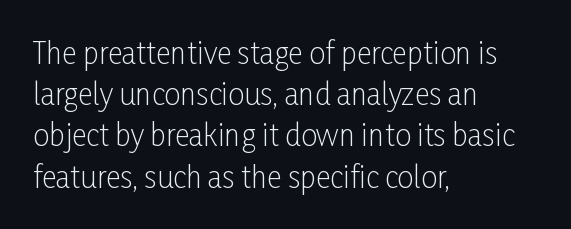
{"serif": "no", "italic": "no", "bold": "no", "weight": "light", "width": "condensed", "stroke_contrast": "low", "x_height": "medium", "monospaced": "no", "underline": "no", "align": "left", "line_spacing": "normal", "line_spacing_ratio": 1.42, "letter_spacing": "normal", "letter_spacing_em": 0.0, "glyph_px": 29}
